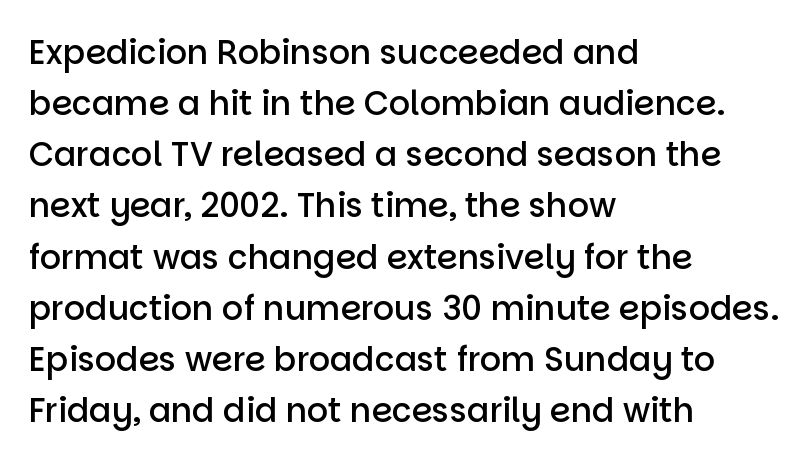
In terms of letterspacing, this is plain default setting. The space between consecutive lines is moderate. The type sits square on the baseline with zero lean. Students, this is semibold: more ink than regular, less than bold. Each letter keeps its own natural width here, so spacing adapts to shape.
